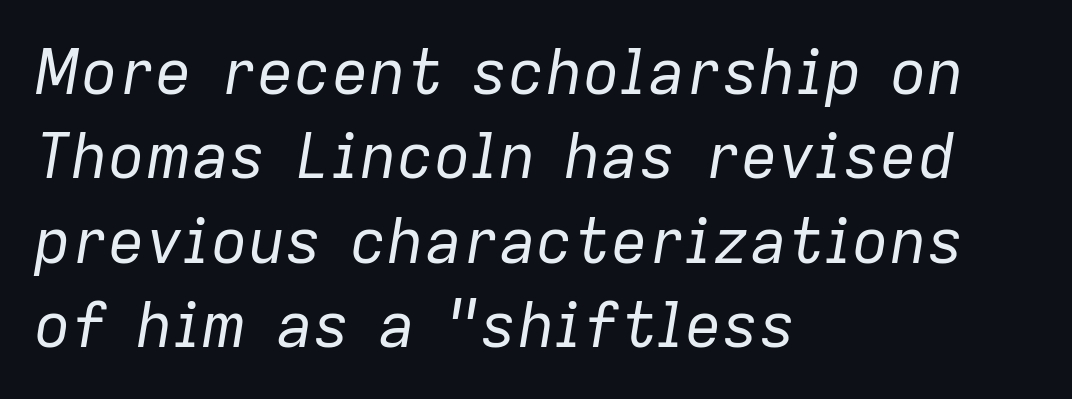
Q: Is the text bold? A: No.
Q: Is the text italic (slanted)? A: Yes, it leans right by about 9 degrees.
Q: Is the text underlined? A: No.
Q: How is the paragraph aligned? A: Left-aligned.
Q: Is the spacing between letters normal or unusually wide? A: Normal.
Q: Is the spacing between lines tight, normal or loose? A: Normal.
Q: Width (condensed, normal, or wide)? A: Normal.
Q: Stroke contrast? A: Low.
Q: x-height? A: Medium.
Q: Monospaced? A: No.
